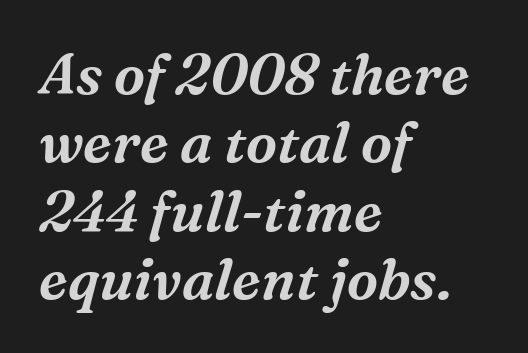
{"serif": "yes", "italic": "yes", "lean": "right", "slant_degrees": 16, "width": "normal", "stroke_contrast": "medium", "x_height": "medium", "monospaced": "no", "underline": "no", "align": "left", "line_spacing_ratio": 1.22, "letter_spacing": "normal", "letter_spacing_em": 0.0, "glyph_px": 56}
